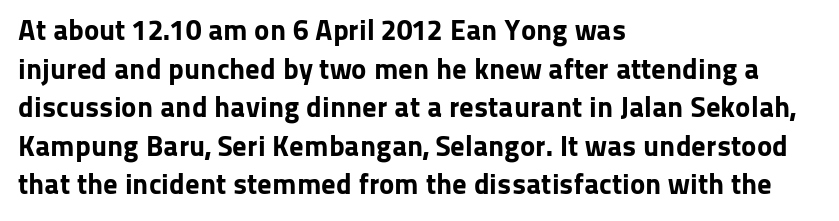
The image shows 29 px bold sans-serif type, upright; set left-aligned, normal line spacing (1.33x), normal letter spacing, not underlined; low stroke contrast and a medium x-height.
